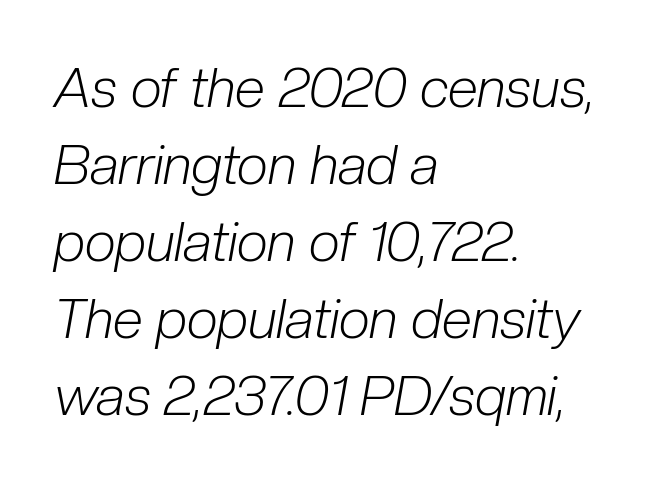
The image shows 55 px light, condensed type, italic (leaning right); set left-aligned, normal line spacing (1.4x), normal letter spacing, not underlined; low stroke contrast and a medium x-height.
